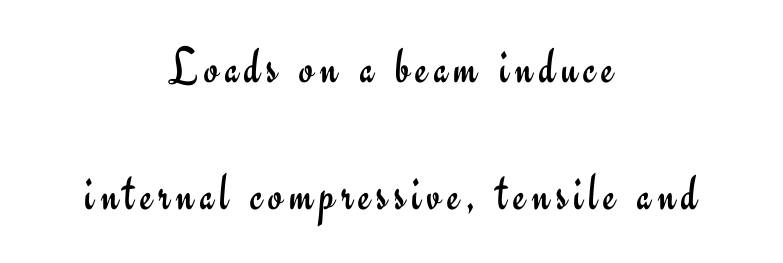
The image shows 52 px regular-weight sans-serif type; set centered, loose line spacing (2.45x), not underlined; low stroke contrast and a small x-height.
